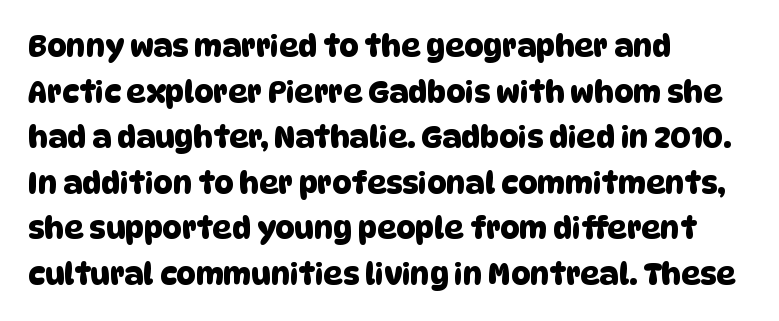
{"serif": "no", "width": "normal", "stroke_contrast": "low", "x_height": "large", "monospaced": "no", "underline": "no", "align": "left", "line_spacing": "normal", "line_spacing_ratio": 1.52, "letter_spacing": "normal", "letter_spacing_em": 0.0, "glyph_px": 30}
